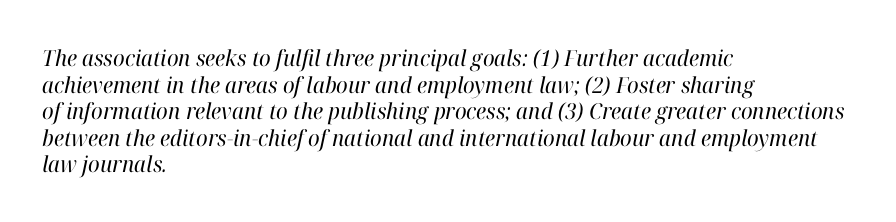
The image shows 22 px text type, italic (leaning right); set left-aligned, line spacing 1.21x, normal letter spacing, not underlined.
